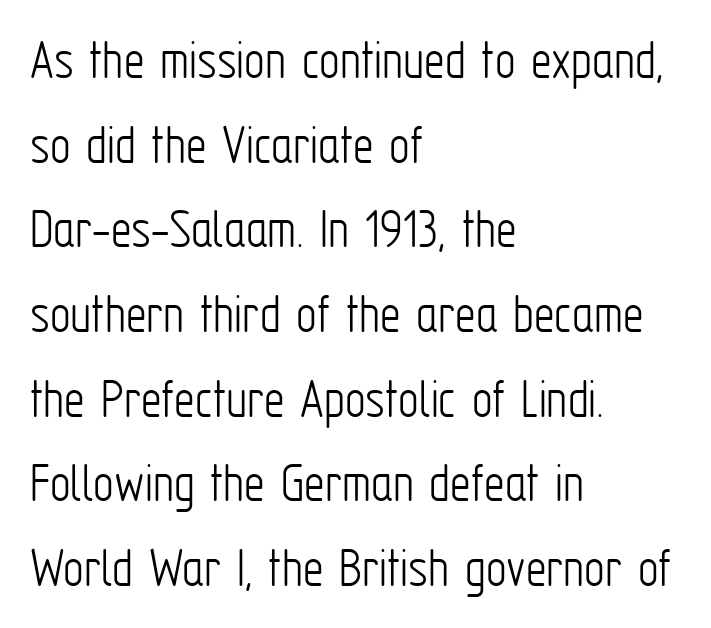
{"serif": "no", "italic": "no", "bold": "no", "weight": "light", "width": "condensed", "stroke_contrast": "low", "x_height": "medium", "monospaced": "no", "underline": "no", "align": "left", "line_spacing": "normal", "line_spacing_ratio": 1.46, "letter_spacing": "normal", "letter_spacing_em": 0.0, "glyph_px": 58}
